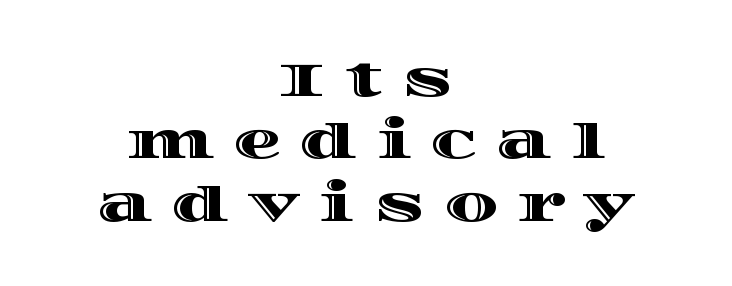
{"italic": "no", "width": "wide", "x_height": "large", "monospaced": "no", "underline": "no", "align": "center", "line_spacing": "normal", "line_spacing_ratio": 1.3, "letter_spacing": "wide", "letter_spacing_em": 0.4, "glyph_px": 48}
